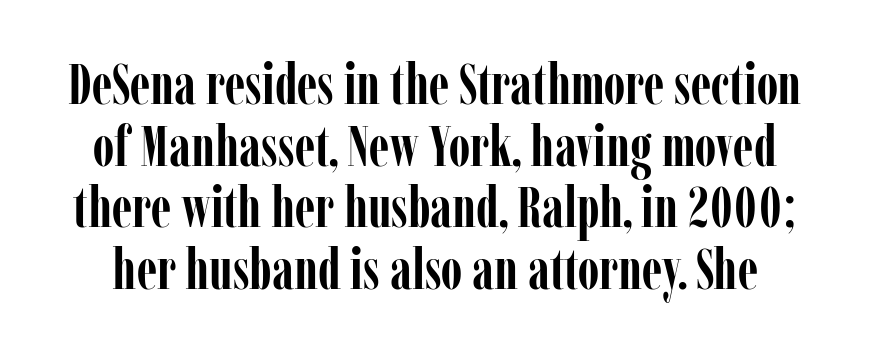
Q: Is the text bold? A: Yes.
Q: Is the text italic (slanted)? A: No, it is upright.
Q: Is the typeface a serif or a sans-serif typeface? A: Serif.
Q: Is the text underlined? A: No.
Q: Is the spacing between letters normal or unusually wide? A: Normal.
Q: Is the spacing between lines tight, normal or loose? A: Tight.
Q: Width (condensed, normal, or wide)? A: Condensed.
Q: Stroke contrast? A: Low.
Q: x-height? A: Medium.
Q: Monospaced? A: No.
